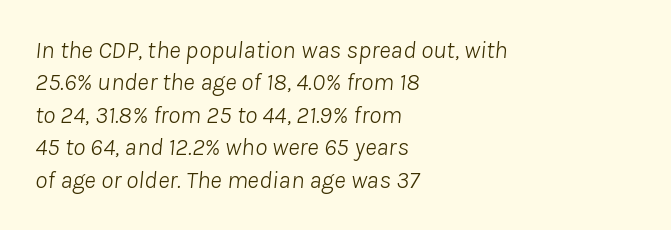
The passage shown stacks its lines at a standard gap. The rendering keeps characters at their native spacing. The whole block is typeset with a tilt. Clear beneath every line of the passage.
